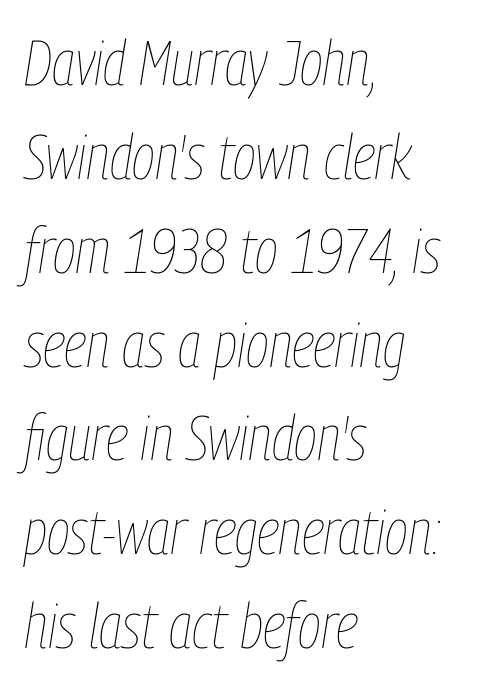
The image shows 63 px thin, condensed type, italic (leaning right); set left-aligned, normal line spacing (1.49x), normal letter spacing, not underlined; low stroke contrast and a medium x-height.
